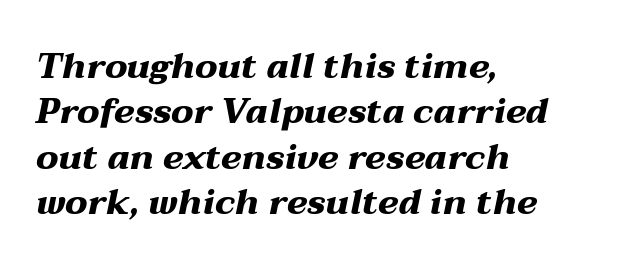
Q: Is the text bold? A: Yes.
Q: Is the text italic (slanted)? A: Yes, it leans right by about 12 degrees.
Q: Is the text underlined? A: No.
Q: How is the paragraph aligned? A: Left-aligned.
Q: Is the spacing between letters normal or unusually wide? A: Normal.
Q: Is the spacing between lines tight, normal or loose? A: Normal.
Q: Width (condensed, normal, or wide)? A: Wide.
Q: Stroke contrast? A: Medium.
Q: x-height? A: Medium.
Q: Monospaced? A: No.
